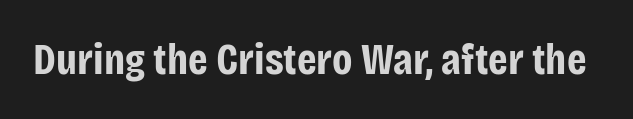
The image shows 44 px bold, condensed sans-serif type, upright; set normal letter spacing, not underlined; low stroke contrast and a large x-height.
